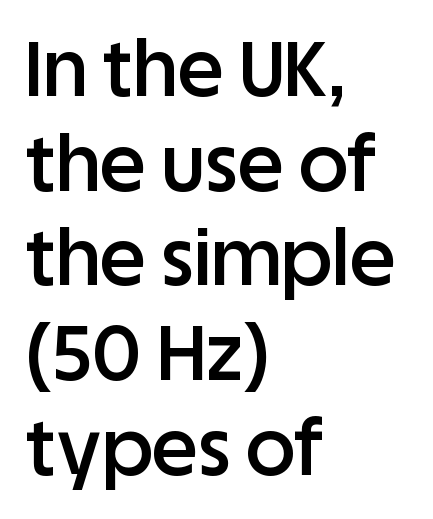
Q: Is the text bold? A: Semi-bold.
Q: Is the text italic (slanted)? A: No, it is upright.
Q: Is the typeface a serif or a sans-serif typeface? A: Sans-serif.
Q: Is the text underlined? A: No.
Q: How is the paragraph aligned? A: Left-aligned.
Q: Is the spacing between letters normal or unusually wide? A: Normal.
Q: Width (condensed, normal, or wide)? A: Normal.
Q: Stroke contrast? A: Low.
Q: x-height? A: Large.
Q: Monospaced? A: No.
